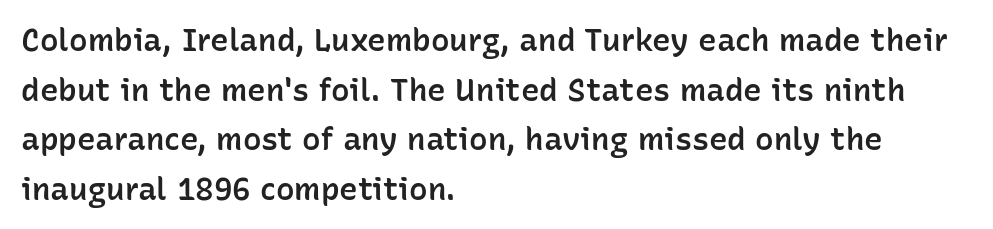
Notice the strokes are somewhat thickened but not fully heavy: this is a semibold. Nope, not italic — everything's standing straight. Each letter keeps its own natural width here, so spacing adapts to shape. Regarding leading, the lines here are spaced in the standard way.
